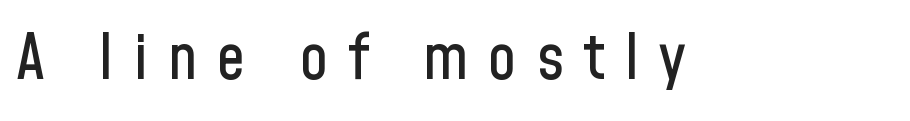
Is this a sans? Yes — the strokes have no serifs. The tracking jumps out immediately: characters are airy and widely separated. Think of a printed novel: that variable character pitch is what you see here. Quick note: not italic, upright. This rendering features lettering with no underline.
